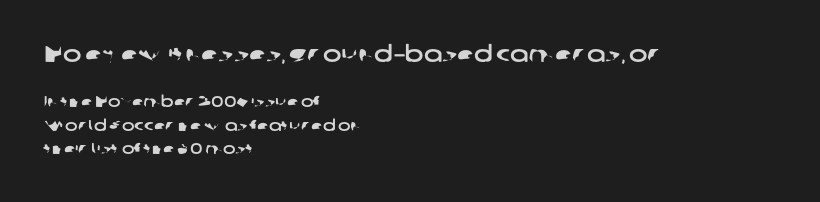
The image shows 22 px text type; set left-aligned, normal line spacing (1.54x), normal letter spacing, not underlined; the first (top) block is 1.47x larger.
